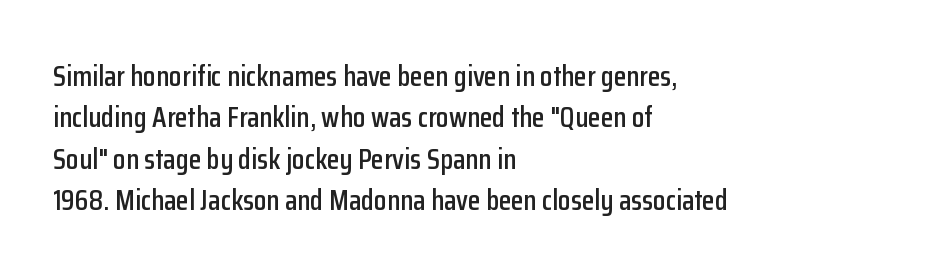
The image shows 29 px condensed sans-serif type, upright; set left-aligned, normal line spacing (1.43x), normal letter spacing, not underlined; low stroke contrast and a medium x-height.
